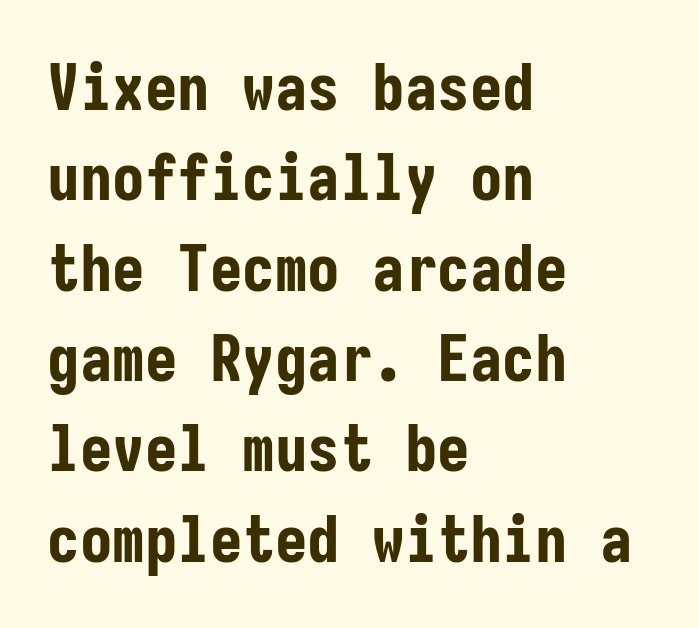
The image shows 65 px bold, condensed sans-serif type, upright, monospaced; set left-aligned, normal line spacing (1.39x), normal letter spacing, not underlined; low stroke contrast and a medium x-height.
